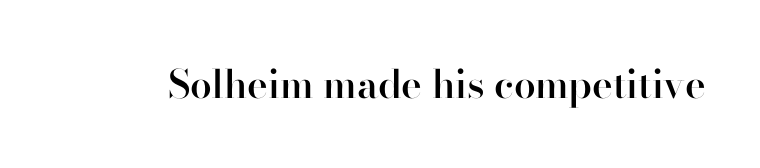
Q: Is the text bold? A: Semi-bold.
Q: Is the text italic (slanted)? A: No, it is upright.
Q: Is the typeface a serif or a sans-serif typeface? A: Serif.
Q: Is the text underlined? A: No.
Q: Is the spacing between letters normal or unusually wide? A: Normal.
Q: Width (condensed, normal, or wide)? A: Normal.
Q: Stroke contrast? A: High.
Q: x-height? A: Small.
Q: Monospaced? A: No.
